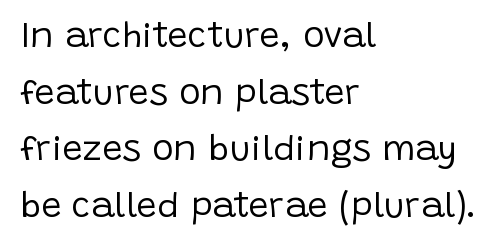
Characters remain perfectly vertical along every line. These lines are rendered in a variable-pitch font. The text was rendered using a sans face with plain stroke endings. The compositor pushed each line to the left boundary. Standard letterfit; no display-style spreading of the glyphs. Vertical stems look standard width or narrower in stroke.
